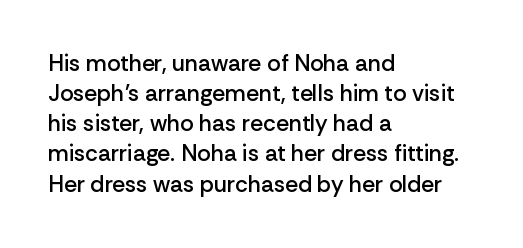
How are the letters spaced? Ordinarily, with no added tracking. Ordinary non-slanted type is in use. Notice the strokes are somewhat thickened but not fully heavy: this is a semibold. Descenders are the only things crossing below the line.
